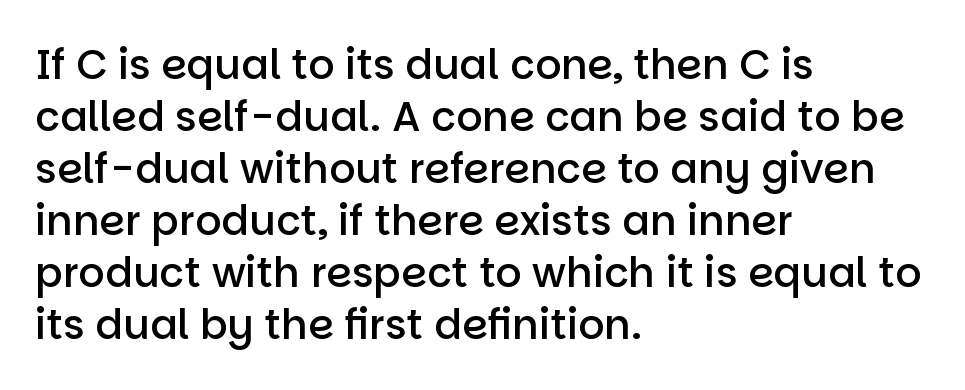
The image shows 41 px semibold sans-serif type, upright; set left-aligned, normal line spacing (1.27x), normal letter spacing, not underlined; low stroke contrast and a large x-height.
